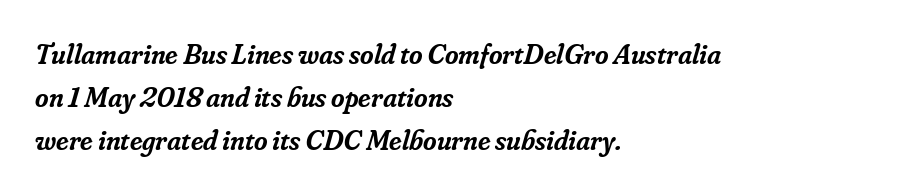
{"serif": "yes", "italic": "yes", "lean": "right", "slant_degrees": 16, "bold": "semi", "weight": "semibold", "width": "normal", "stroke_contrast": "low", "x_height": "small", "monospaced": "no", "underline": "no", "align": "left", "line_spacing": "normal", "line_spacing_ratio": 1.48, "letter_spacing": "normal", "letter_spacing_em": 0.0, "glyph_px": 29}
